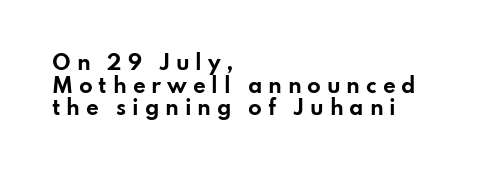
Posture: upright roman. In terms of weight, the rendering is a true, heavy bold. Lines of text with bare space underneath. Tightly led — the rows are bunched. Compared with a centered layout, this one pins lines to the left instead. The tracking jumps out immediately: characters are airy and widely separated.
